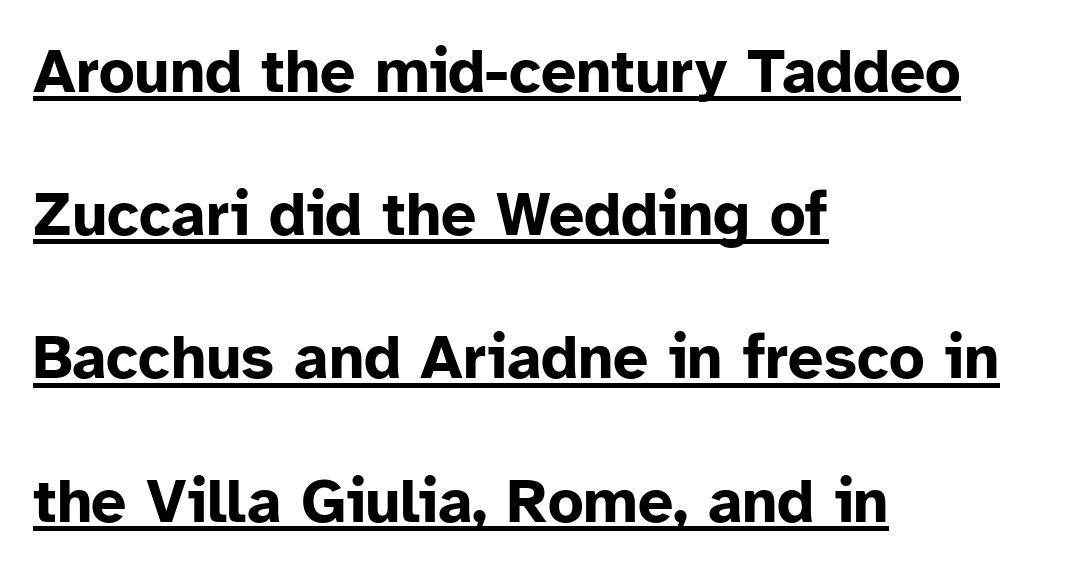
{"serif": "no", "italic": "no", "bold": "yes", "weight": "bold", "width": "normal", "stroke_contrast": "low", "x_height": "medium", "monospaced": "no", "underline": "yes", "align": "left", "line_spacing": "loose", "line_spacing_ratio": 2.31, "letter_spacing": "normal", "letter_spacing_em": 0.0, "glyph_px": 62}
